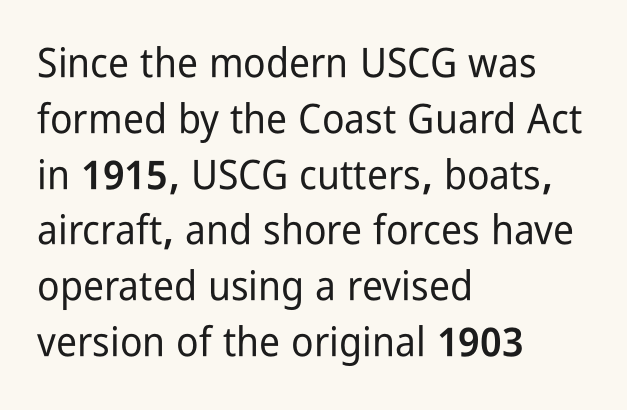
Q: Is the text italic (slanted)? A: No, it is upright.
Q: Is the typeface a serif or a sans-serif typeface? A: Sans-serif.
Q: Is the text underlined? A: No.
Q: How is the paragraph aligned? A: Left-aligned.
Q: Is the spacing between letters normal or unusually wide? A: Normal.
Q: Is the spacing between lines tight, normal or loose? A: Normal.
Q: Width (condensed, normal, or wide)? A: Condensed.
Q: Stroke contrast? A: Low.
Q: x-height? A: Medium.
Q: Monospaced? A: No.
